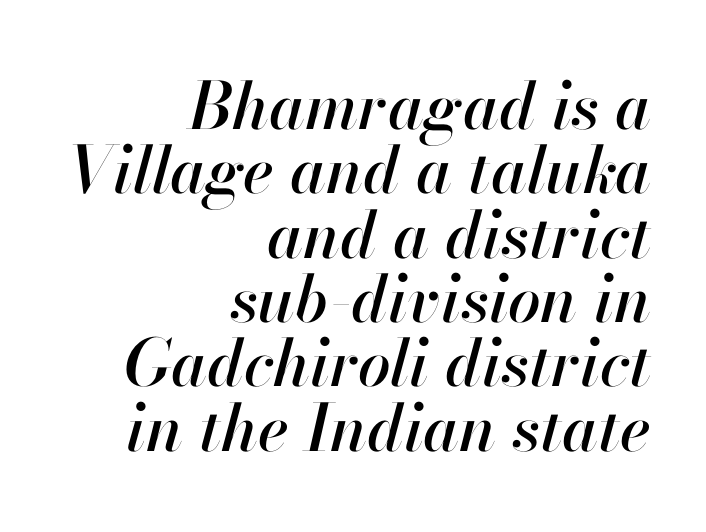
{"italic": "yes", "lean": "right", "slant_degrees": 13, "width": "normal", "stroke_contrast": "high", "x_height": "small", "monospaced": "no", "underline": "no", "align": "right", "line_spacing": "tight", "line_spacing_ratio": 0.99, "letter_spacing": "normal", "letter_spacing_em": 0.0, "glyph_px": 65}
